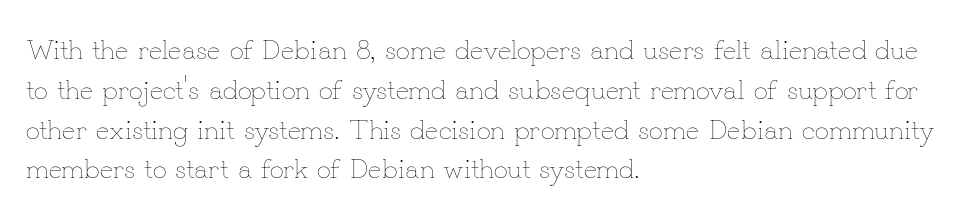
{"italic": "no", "bold": "no", "weight": "thin", "width": "normal", "stroke_contrast": "low", "x_height": "small", "monospaced": "no", "underline": "no", "align": "left", "line_spacing": "normal", "line_spacing_ratio": 1.42, "letter_spacing": "normal", "letter_spacing_em": 0.0, "glyph_px": 28}
